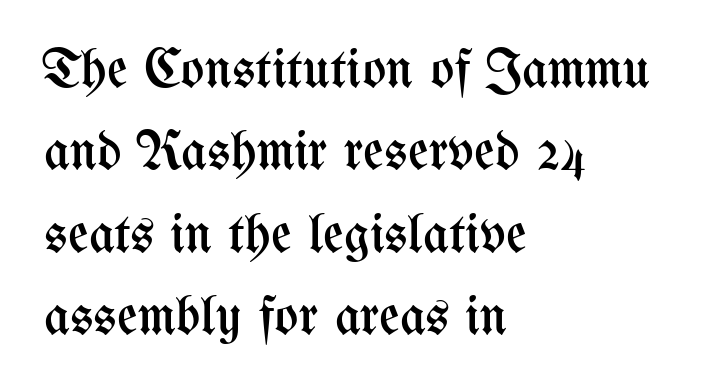
{"italic": "no", "bold": "no", "weight": "regular", "width": "condensed", "stroke_contrast": "medium", "x_height": "medium", "monospaced": "no", "underline": "no", "align": "left", "line_spacing": "normal", "line_spacing_ratio": 1.47, "letter_spacing": "normal", "letter_spacing_em": 0.0, "glyph_px": 56}
